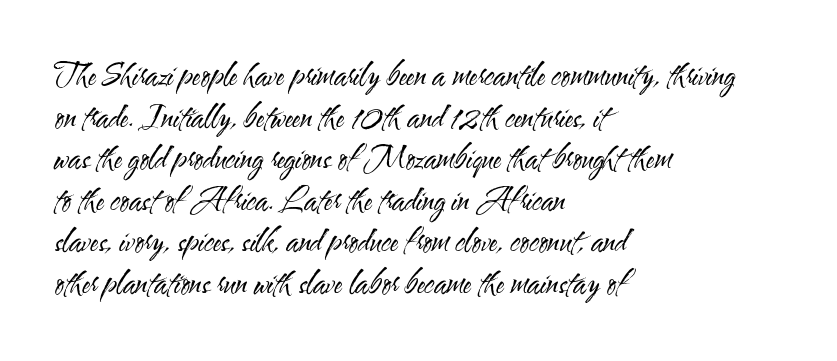
Layout note: lines flush left. Baseline-to-baseline distance is the conventional proportion of letter height. Lines of text with bare space underneath. This rendering leaves character spacing at its baseline value. These lines are composed in type without serifs.
